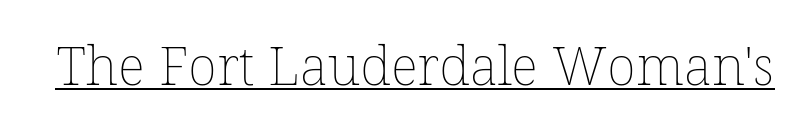
{"italic": "no", "bold": "no", "weight": "thin", "width": "normal", "stroke_contrast": "low", "x_height": "medium", "monospaced": "no", "underline": "yes", "letter_spacing": "normal", "letter_spacing_em": 0.0, "glyph_px": 54}
